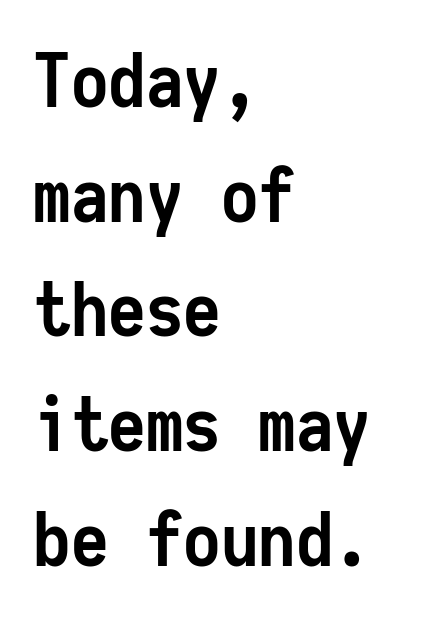
The image shows 75 px semibold, condensed sans-serif type, upright, monospaced; set left-aligned, normal line spacing (1.53x), normal letter spacing, not underlined; low stroke contrast and a medium x-height.
